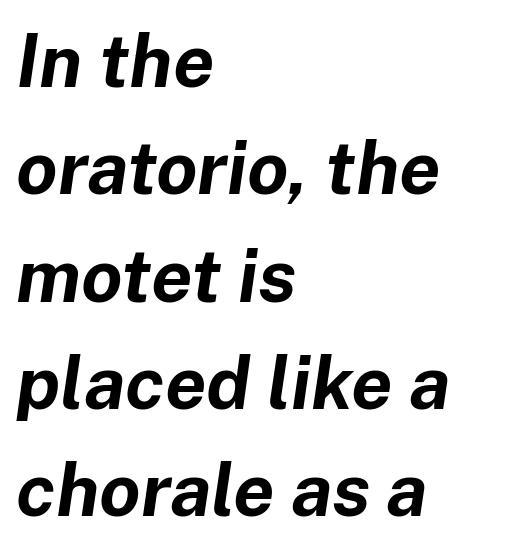
{"italic": "yes", "lean": "right", "slant_degrees": 8, "bold": "yes", "weight": "bold", "width": "normal", "stroke_contrast": "low", "x_height": "medium", "monospaced": "no", "underline": "no", "align": "left", "line_spacing": "normal", "line_spacing_ratio": 1.45, "letter_spacing": "normal", "letter_spacing_em": 0.0, "glyph_px": 74}
